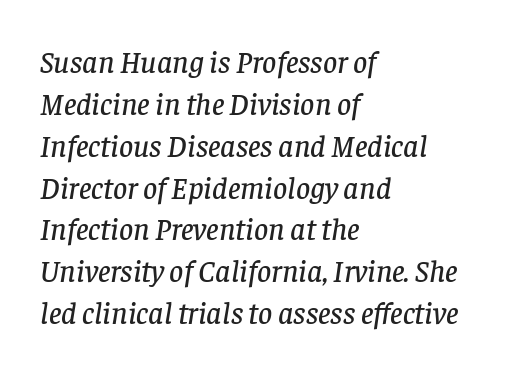
{"serif": "yes", "italic": "yes", "lean": "right", "slant_degrees": 8, "width": "normal", "stroke_contrast": "low", "x_height": "large", "monospaced": "no", "underline": "no", "align": "left", "line_spacing": "normal", "line_spacing_ratio": 1.35, "letter_spacing": "normal", "letter_spacing_em": 0.0, "glyph_px": 31}
